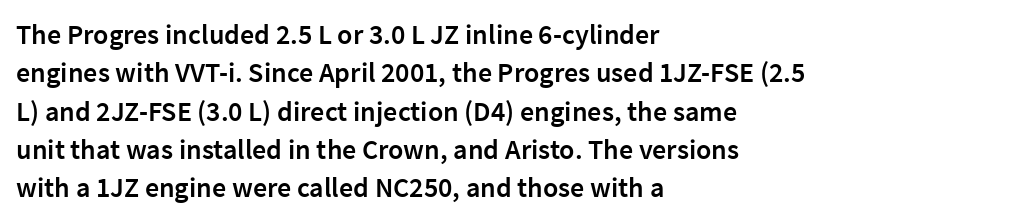
The zone under the glyphs is completely vacant. Style check: upright. You could not count columns in this text — the font is proportionally spaced. I'd call this a sans setting — the letters go barefoot. Glyph-to-glyph distance matches everyday printed text.
